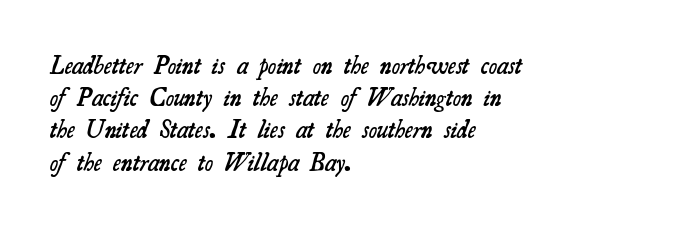
The image shows 25 px text type; set left-aligned, normal line spacing (1.29x), normal letter spacing, not underlined.
